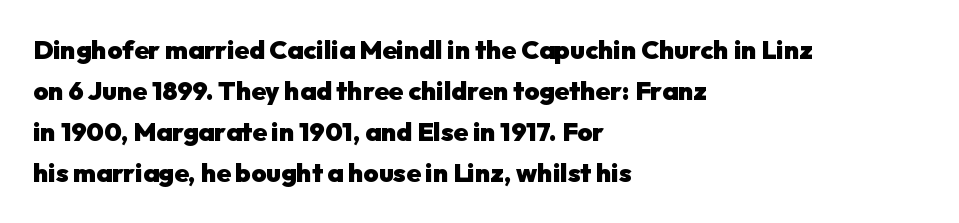
Standard letterfit; no display-style spreading of the glyphs. Compared with typical paragraphs, the rows here are spaced about the same. A bare baseline throughout the passage. Every stem runs plumb, perpendicular to the baseline. The typesetter chose a ragged-right arrangement here. The font is running at its bold setting.
